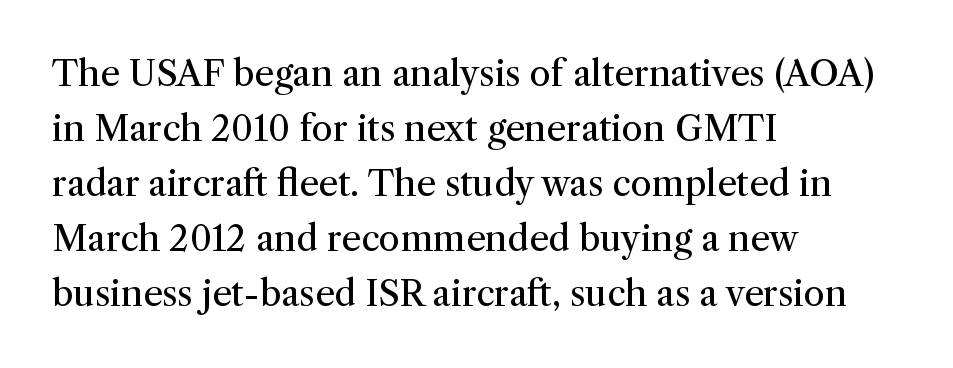
The image shows 35 px regular-weight serif type, upright; set left-aligned, normal line spacing (1.57x), normal letter spacing, not underlined; medium stroke contrast and a medium x-height.
